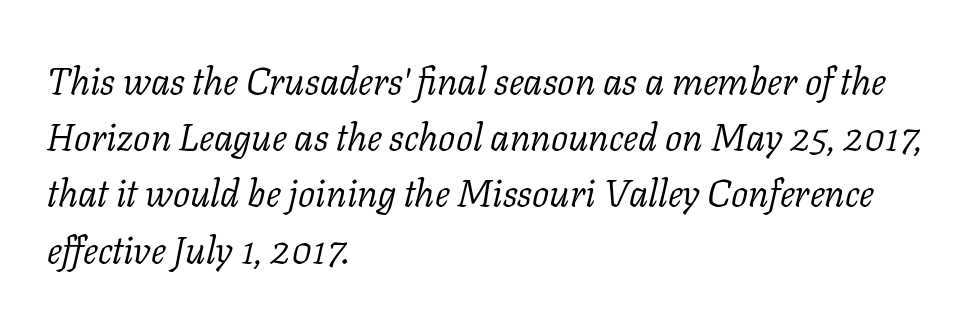
{"serif": "yes", "italic": "yes", "lean": "right", "slant_degrees": 11, "bold": "no", "weight": "light", "width": "normal", "stroke_contrast": "low", "x_height": "medium", "monospaced": "no", "underline": "no", "align": "left", "line_spacing": "normal", "line_spacing_ratio": 1.48, "letter_spacing": "normal", "letter_spacing_em": 0.0, "glyph_px": 38}
